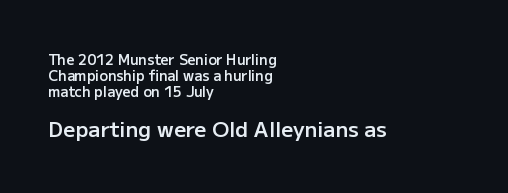
The image shows 21 px text type, upright; set left-aligned, tight line spacing (1.13x), normal letter spacing, not underlined; the second (bottom) block is 1.5x larger.
